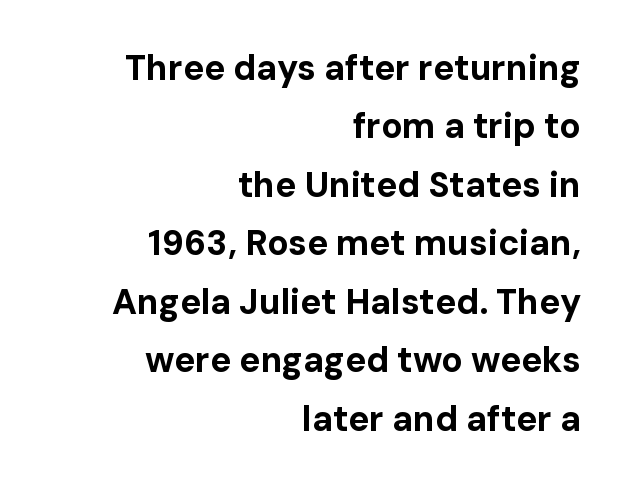
The image shows 35 px bold sans-serif type, upright; set right-aligned, normal line spacing (1.67x), normal letter spacing, not underlined; low stroke contrast and a medium x-height.
